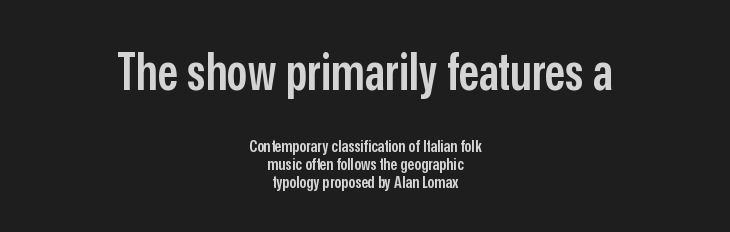
The image shows 51 px semibold, condensed sans-serif type, upright; set centered, tight line spacing (1.06x), normal letter spacing, not underlined; the first (top) block is 3.0x larger; low stroke contrast and a medium x-height.
